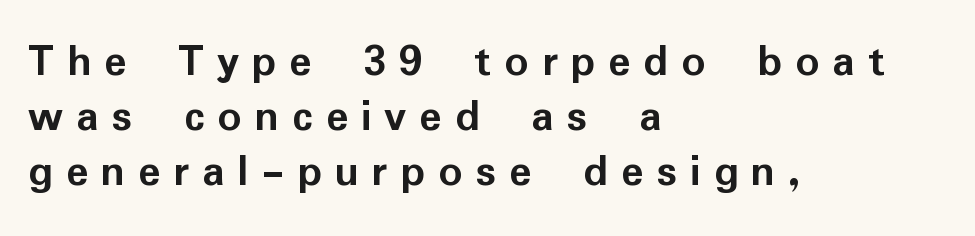
Honestly, there is no underline to notice here at all. These lines are rendered in a variable-pitch font. Here the glyphs are tracked loosely, breaking word shapes into spaced letters. Reading down the block, your eye returns to a fixed left position each line.
